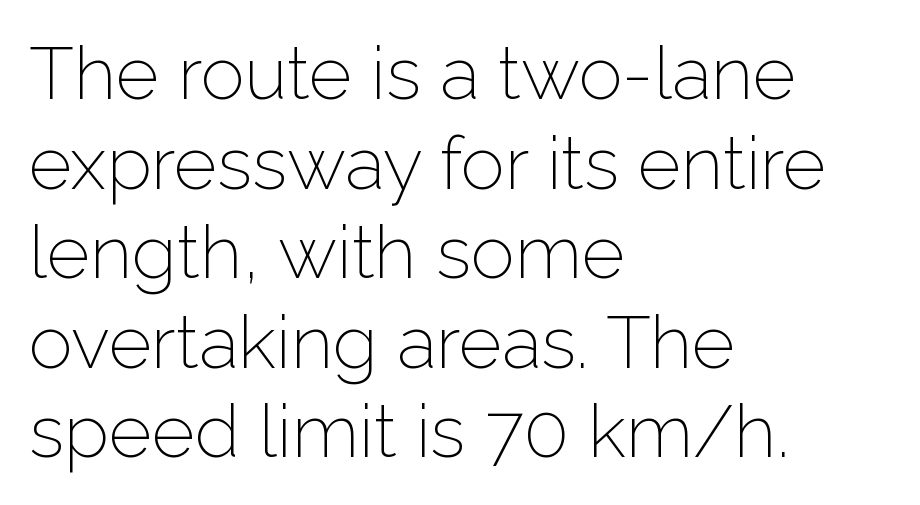
Q: Is the text bold? A: No.
Q: Is the text italic (slanted)? A: No, it is upright.
Q: Is the typeface a serif or a sans-serif typeface? A: Sans-serif.
Q: Is the text underlined? A: No.
Q: How is the paragraph aligned? A: Left-aligned.
Q: Is the spacing between letters normal or unusually wide? A: Normal.
Q: Width (condensed, normal, or wide)? A: Normal.
Q: Stroke contrast? A: Low.
Q: x-height? A: Medium.
Q: Monospaced? A: No.
